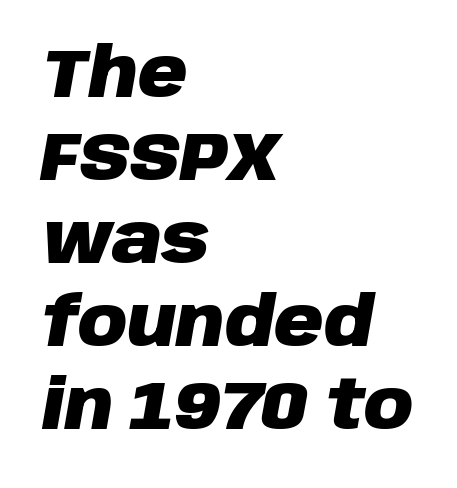
Q: Is the text bold? A: Yes.
Q: Is the text italic (slanted)? A: Yes, it leans right by about 10 degrees.
Q: Is the text underlined? A: No.
Q: How is the paragraph aligned? A: Left-aligned.
Q: Is the spacing between letters normal or unusually wide? A: Normal.
Q: Width (condensed, normal, or wide)? A: Normal.
Q: Stroke contrast? A: Low.
Q: x-height? A: Large.
Q: Monospaced? A: No.
